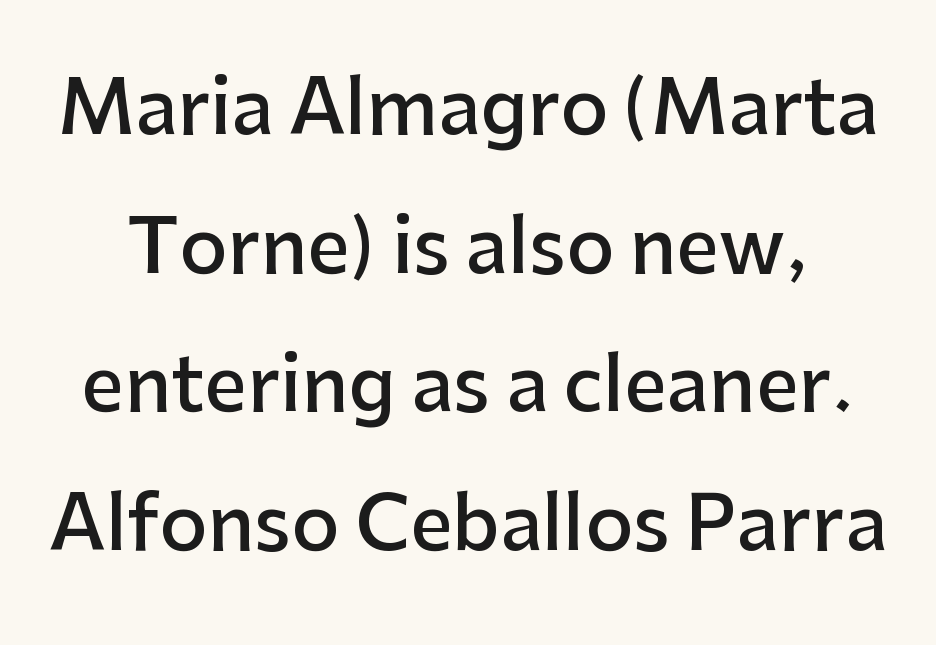
{"serif": "no", "italic": "no", "bold": "semi", "weight": "semibold", "width": "normal", "stroke_contrast": "low", "x_height": "medium", "monospaced": "no", "underline": "no", "line_spacing_ratio": 1.85, "letter_spacing": "normal", "letter_spacing_em": 0.0, "glyph_px": 75}
